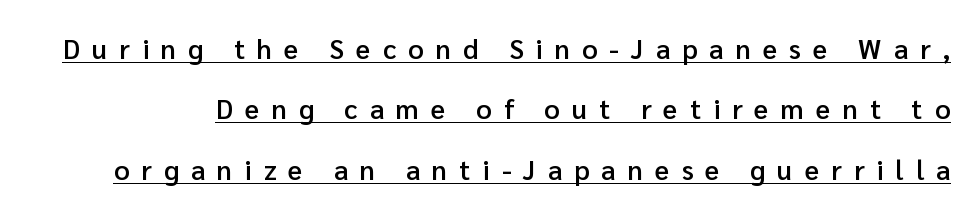
The image shows 27 px text type, upright; set loose line spacing (2.24x), unusually wide letter spacing (+0.45 em), underlined.
